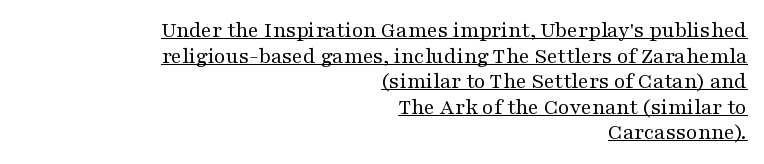
Q: Is the text bold? A: No.
Q: Is the text italic (slanted)? A: No, it is upright.
Q: Is the text underlined? A: Yes.
Q: How is the paragraph aligned? A: Right-aligned.
Q: Is the spacing between letters normal or unusually wide? A: Normal.
